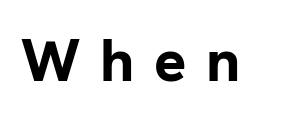
{"serif": "no", "italic": "no", "bold": "yes", "weight": "bold", "width": "normal", "stroke_contrast": "low", "x_height": "medium", "monospaced": "no", "underline": "no", "letter_spacing": "wide", "letter_spacing_em": 0.33, "glyph_px": 60}
